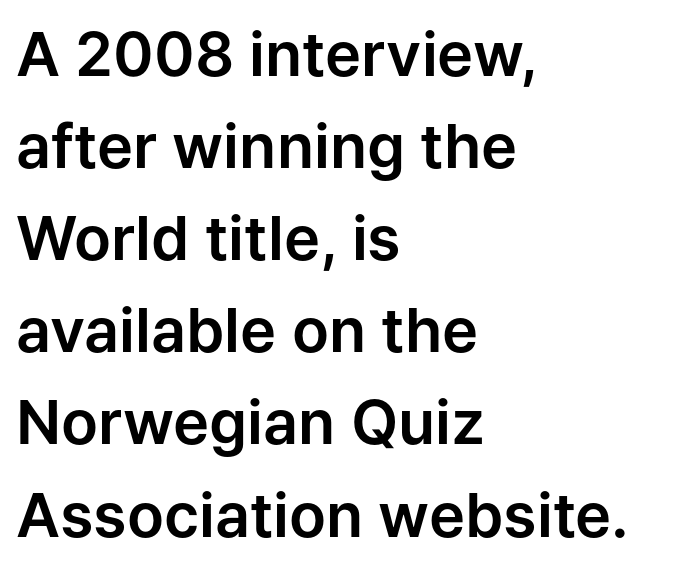
{"serif": "no", "italic": "no", "width": "normal", "stroke_contrast": "low", "x_height": "medium", "monospaced": "no", "underline": "no", "align": "left", "line_spacing": "normal", "line_spacing_ratio": 1.51, "letter_spacing": "normal", "letter_spacing_em": 0.0, "glyph_px": 61}
